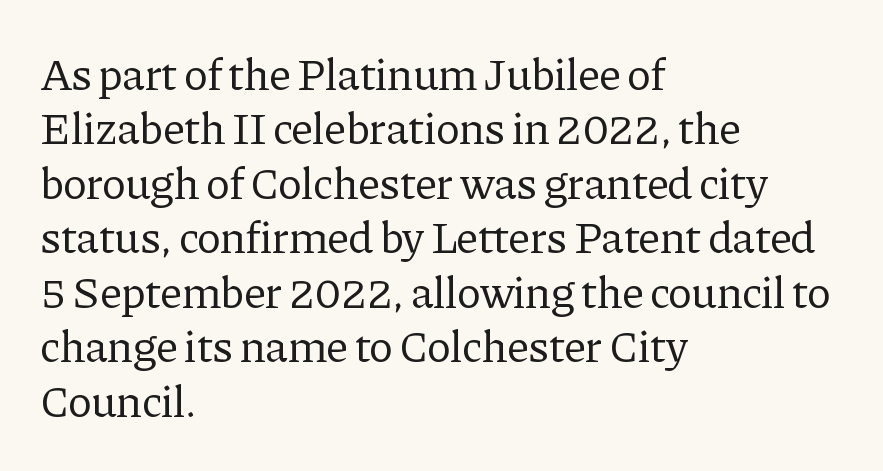
The image shows 45 px regular-weight serif type, upright; set left-aligned, line spacing 1.21x, normal letter spacing, not underlined; low stroke contrast and a medium x-height.
